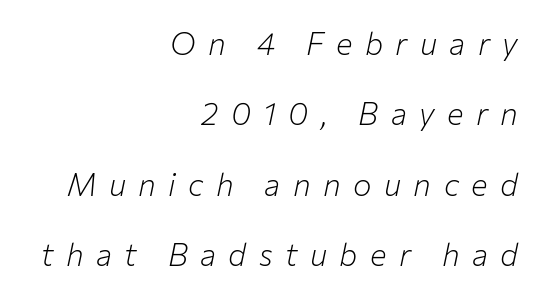
Quick note: underline off. You could not count columns in this text — the font is proportionally spaced. A flush-right, rag-left setting is used for this passage. Style check: oblique. No heavy texture on the line: the type isn't bold.
